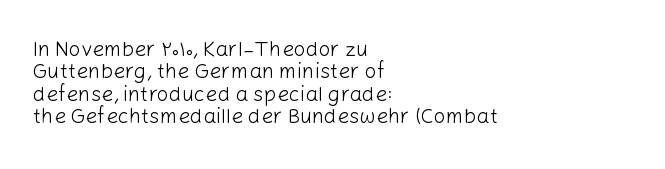
Where is the straight margin? On the left. Upright lettering throughout. The space beneath each line is pristine and unruled. The lines are packed closely together with very little leading.
